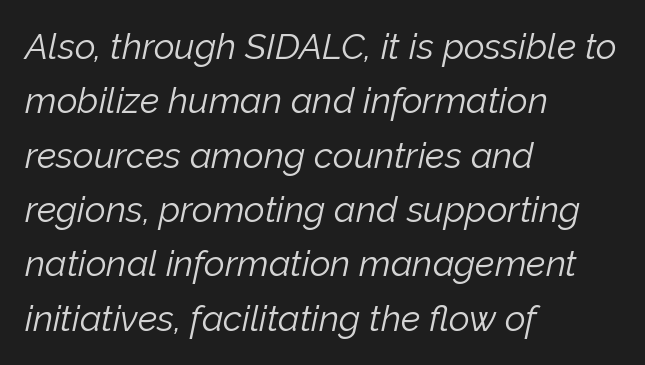
Q: Is the text bold? A: No.
Q: Is the text italic (slanted)? A: Yes, it leans right by about 12 degrees.
Q: Is the text underlined? A: No.
Q: How is the paragraph aligned? A: Left-aligned.
Q: Is the spacing between letters normal or unusually wide? A: Normal.
Q: Is the spacing between lines tight, normal or loose? A: Normal.
Q: Width (condensed, normal, or wide)? A: Normal.
Q: Stroke contrast? A: Low.
Q: x-height? A: Medium.
Q: Monospaced? A: No.
